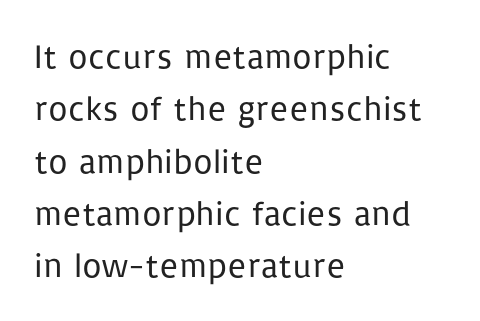
The image shows 34 px regular-weight sans-serif type, upright; set left-aligned, normal line spacing (1.54x), normal letter spacing, not underlined; low stroke contrast and a medium x-height.
